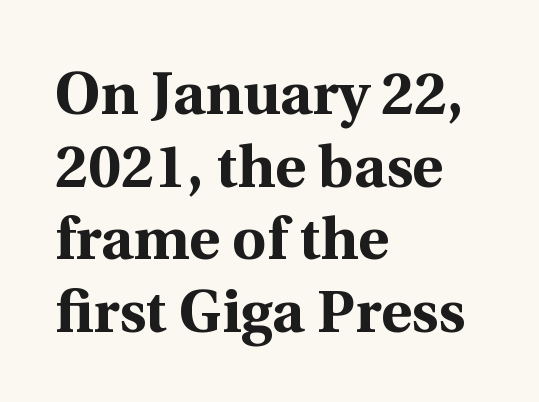
Do the characters align in a grid? No, the font is proportional. You could call the tracking neutral — neither tight nor loose. The designer went with a serif here, giving each stem small feet. These lines were composed using upright roman letters. Check under the words: just untouched page.
